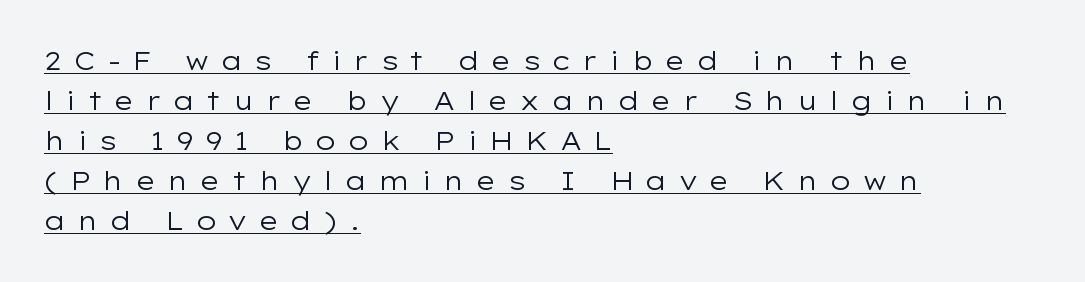
The image shows 26 px text type, upright; set left-aligned, normal line spacing (1.54x), unusually wide letter spacing (+0.43 em), underlined.
